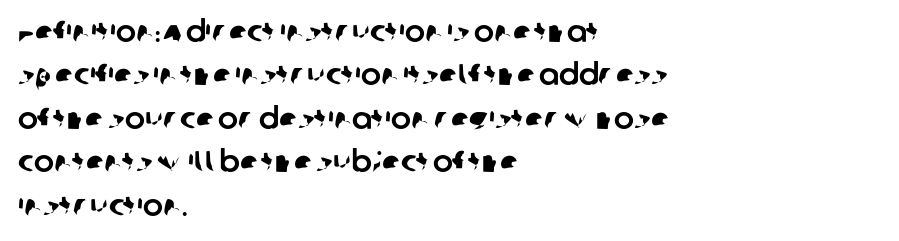
Q: Is the typeface a serif or a sans-serif typeface? A: Sans-serif.
Q: Is the text underlined? A: No.
Q: How is the paragraph aligned? A: Left-aligned.
Q: Is the spacing between letters normal or unusually wide? A: Normal.
Q: Is the spacing between lines tight, normal or loose? A: Normal.
Q: Width (condensed, normal, or wide)? A: Normal.
Q: Stroke contrast? A: Low.
Q: x-height? A: Large.
Q: Monospaced? A: No.
